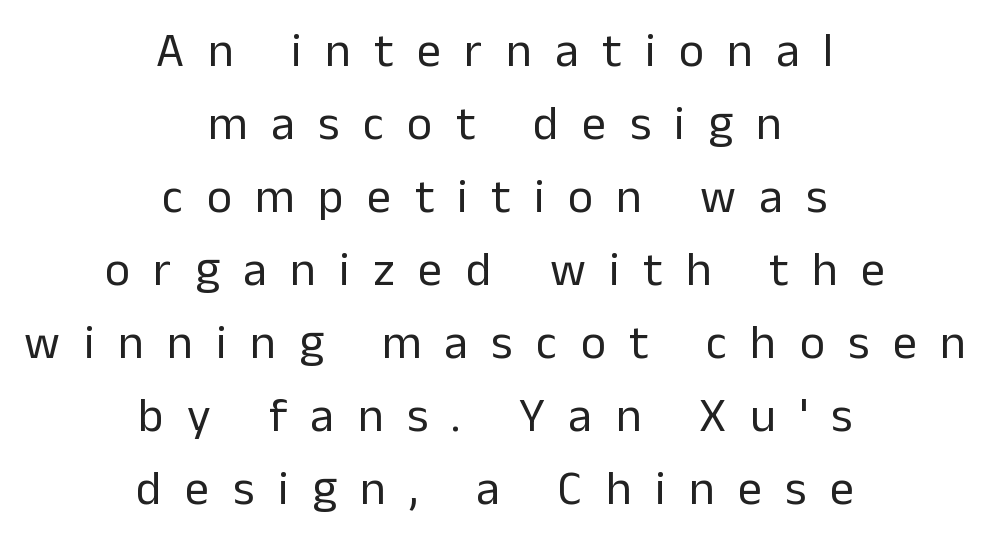
Q: Is the text bold? A: No.
Q: Is the text italic (slanted)? A: No, it is upright.
Q: Is the typeface a serif or a sans-serif typeface? A: Sans-serif.
Q: Is the text underlined? A: No.
Q: How is the paragraph aligned? A: Centered.
Q: Is the spacing between letters normal or unusually wide? A: Unusually wide.
Q: Is the spacing between lines tight, normal or loose? A: Normal.
Q: Width (condensed, normal, or wide)? A: Normal.
Q: Stroke contrast? A: Low.
Q: x-height? A: Medium.
Q: Monospaced? A: No.
